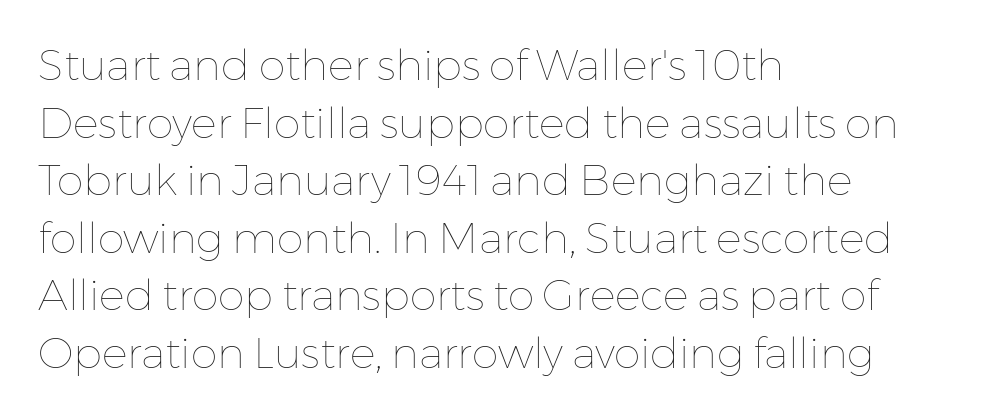
{"italic": "no", "bold": "no", "weight": "thin", "width": "normal", "stroke_contrast": "low", "x_height": "medium", "monospaced": "no", "underline": "no", "align": "left", "line_spacing": "normal", "line_spacing_ratio": 1.34, "letter_spacing": "normal", "letter_spacing_em": 0.0, "glyph_px": 43}
